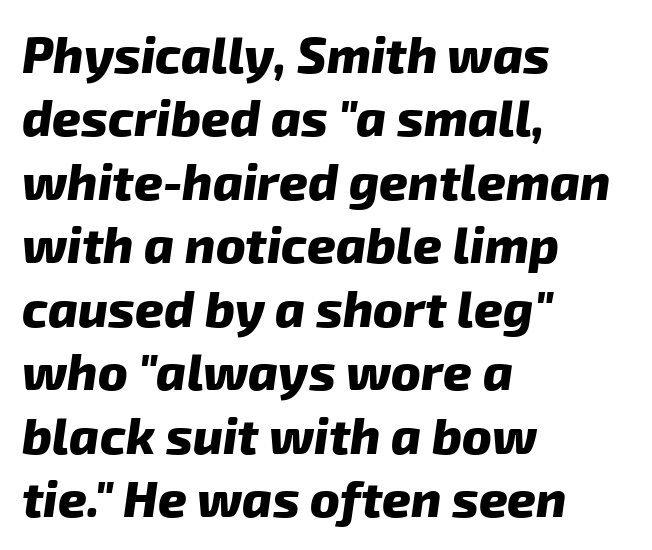
Q: Is the text bold? A: Yes.
Q: Is the typeface a serif or a sans-serif typeface? A: Sans-serif.
Q: Is the text underlined? A: No.
Q: How is the paragraph aligned? A: Left-aligned.
Q: Is the spacing between letters normal or unusually wide? A: Normal.
Q: Is the spacing between lines tight, normal or loose? A: Normal.
Q: Width (condensed, normal, or wide)? A: Normal.
Q: Stroke contrast? A: Low.
Q: x-height? A: Medium.
Q: Monospaced? A: No.
